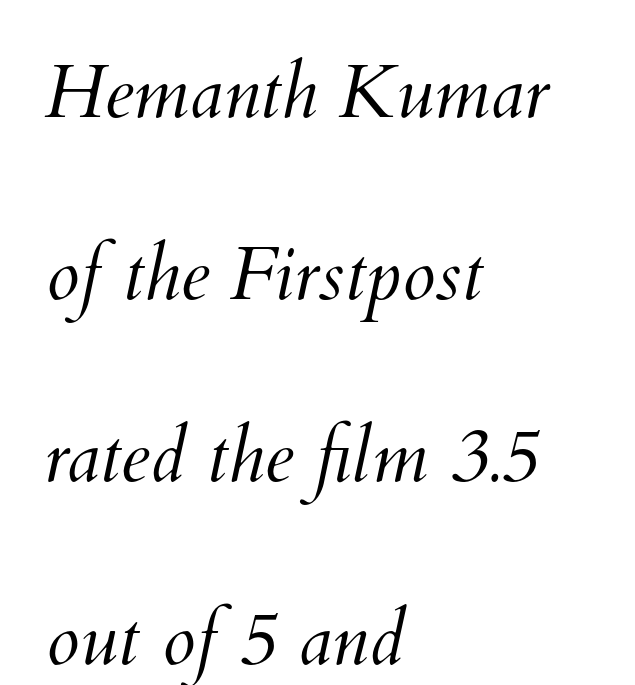
Q: Is the text bold? A: No.
Q: Is the text underlined? A: No.
Q: How is the paragraph aligned? A: Left-aligned.
Q: Is the spacing between letters normal or unusually wide? A: Normal.
Q: Is the spacing between lines tight, normal or loose? A: Loose.
Q: Width (condensed, normal, or wide)? A: Normal.
Q: Stroke contrast? A: Medium.
Q: x-height? A: Small.
Q: Monospaced? A: No.
